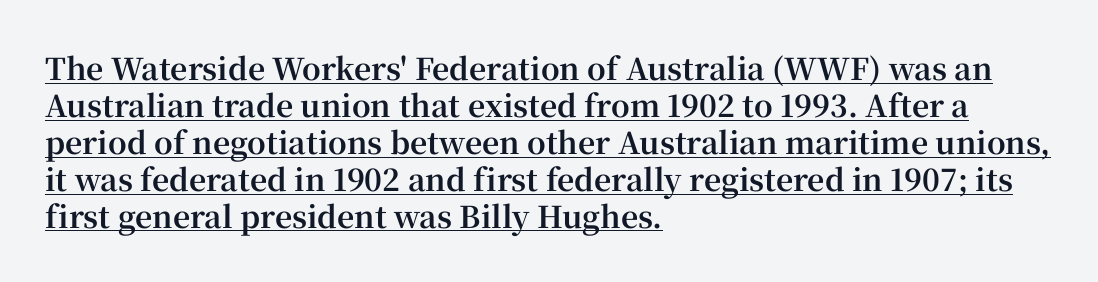
Q: Is the text bold? A: Yes.
Q: Is the text italic (slanted)? A: No, it is upright.
Q: Is the typeface a serif or a sans-serif typeface? A: Serif.
Q: Is the text underlined? A: Yes.
Q: How is the paragraph aligned? A: Left-aligned.
Q: Is the spacing between letters normal or unusually wide? A: Normal.
Q: Width (condensed, normal, or wide)? A: Normal.
Q: Stroke contrast? A: High.
Q: x-height? A: Medium.
Q: Monospaced? A: No.
